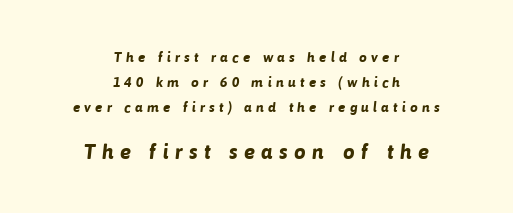
{"bold": "yes", "underline": "no", "align": "center", "line_spacing_ratio": 1.77, "letter_spacing": "wide", "letter_spacing_em": 0.29, "larger_block": "second", "size_ratio": 1.5, "glyph_px": 21}
